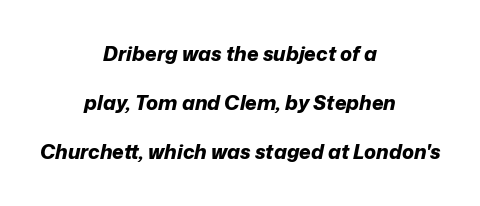
Teacher's note: observe the equal gaps on both sides — that is centered alignment. Characters are canted at an angle relative to the baseline's perpendicular. How are the letters spaced? Ordinarily, with no added tracking. The space directly below the letters is spotless. The glyphs have the mass of a bold cut. These lines stand farther apart than default settings would place them.
